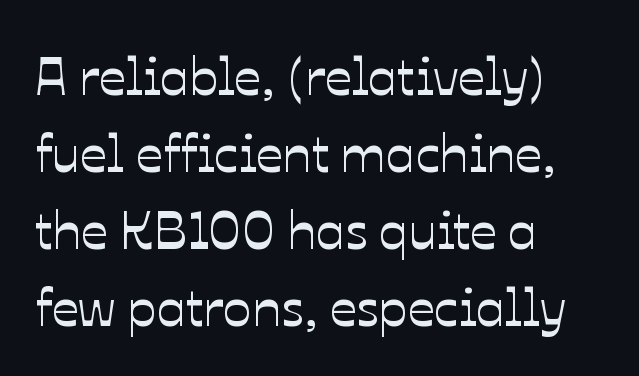
{"italic": "no", "width": "normal", "stroke_contrast": "low", "x_height": "medium", "monospaced": "no", "underline": "no", "align": "left", "line_spacing": "normal", "line_spacing_ratio": 1.45, "letter_spacing": "normal", "letter_spacing_em": 0.0, "glyph_px": 53}
